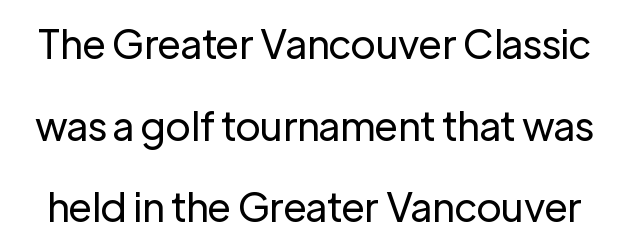
Nothing heavy about these letters — not bold at all. Baseline-to-baseline distance is far greater than the letter height. The gap between lines stays unmarked. Is there any slant? The stems are plumb. The passage shown is typeset with a sans-serif family.
